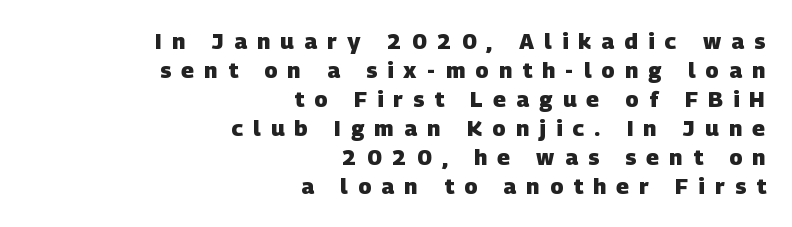
Q: Is the text bold? A: Yes.
Q: Is the text underlined? A: No.
Q: How is the paragraph aligned? A: Right-aligned.
Q: Is the spacing between letters normal or unusually wide? A: Unusually wide.
Q: Is the spacing between lines tight, normal or loose? A: Normal.
